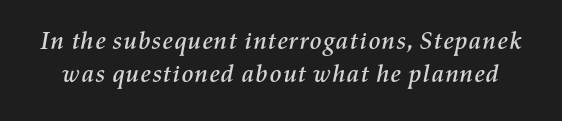
Q: Is the text italic (slanted)? A: Yes, it leans right by about 11 degrees.
Q: Is the text underlined? A: No.
Q: Is the spacing between letters normal or unusually wide? A: Normal.
Q: Is the spacing between lines tight, normal or loose? A: Normal.
